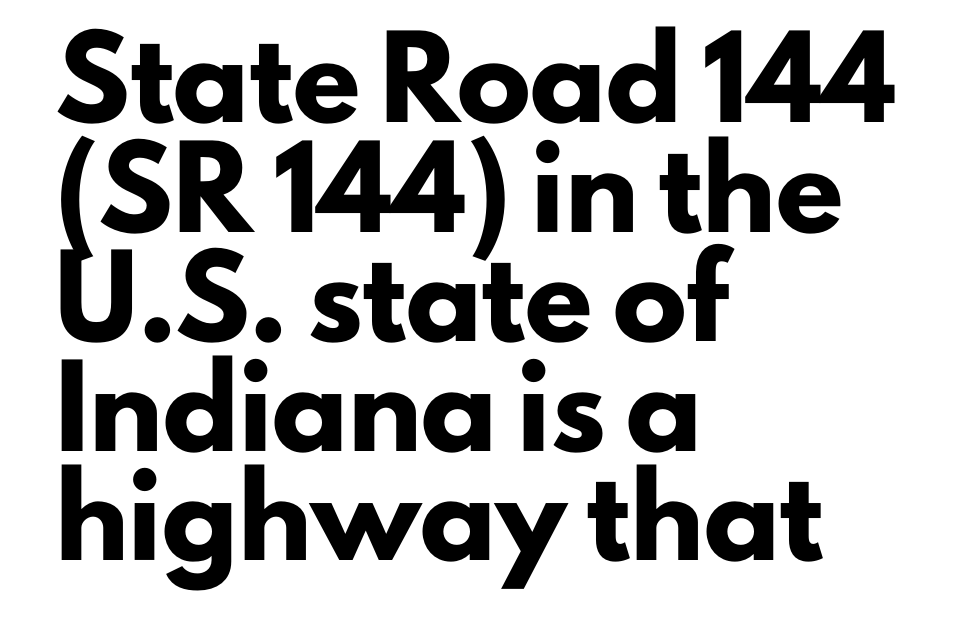
{"serif": "no", "italic": "no", "bold": "yes", "weight": "heavy", "width": "normal", "stroke_contrast": "low", "x_height": "small", "monospaced": "no", "underline": "no", "align": "left", "line_spacing": "normal", "line_spacing_ratio": 1.48, "letter_spacing": "normal", "letter_spacing_em": 0.0, "glyph_px": 74}
